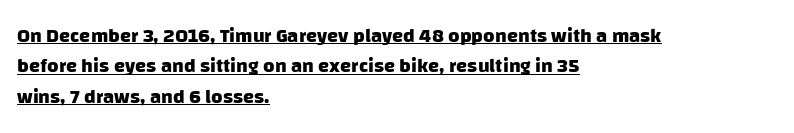
{"bold": "yes", "underline": "yes", "align": "left", "line_spacing": "normal", "line_spacing_ratio": 1.52, "letter_spacing": "normal", "letter_spacing_em": 0.0, "glyph_px": 20}
